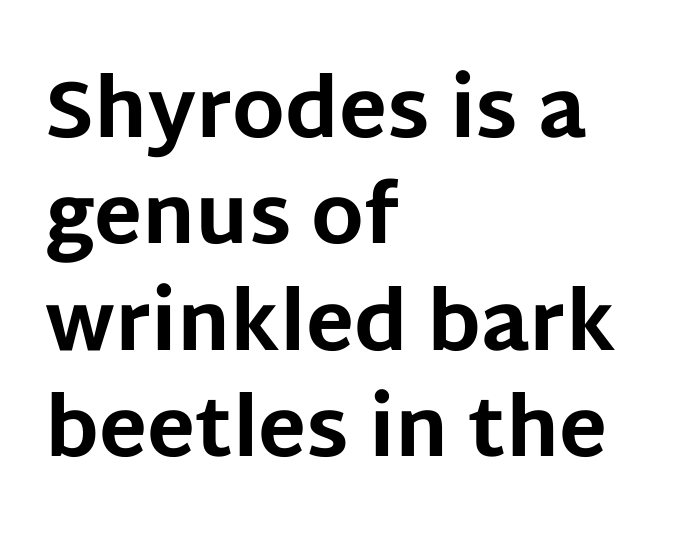
{"serif": "no", "italic": "no", "bold": "yes", "weight": "bold", "width": "normal", "stroke_contrast": "low", "x_height": "large", "monospaced": "no", "underline": "no", "align": "left", "line_spacing": "normal", "line_spacing_ratio": 1.33, "letter_spacing": "normal", "letter_spacing_em": 0.0, "glyph_px": 80}
